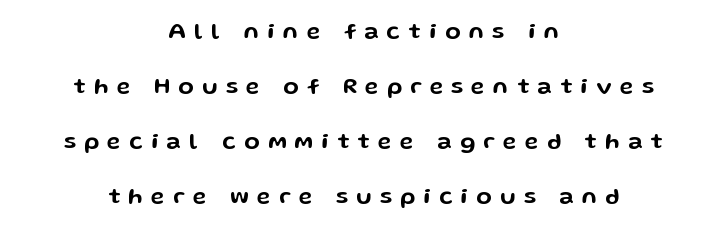
The image shows 23 px text type, upright; set centered, loose line spacing (2.39x), unusually wide letter spacing (+0.36 em), not underlined.
